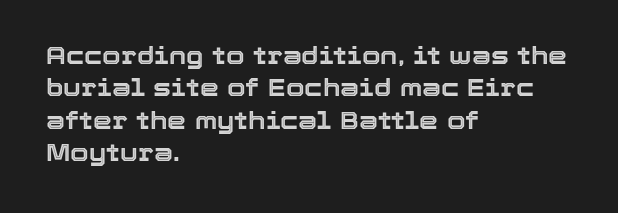
{"italic": "no", "underline": "no", "align": "left", "line_spacing": "normal", "line_spacing_ratio": 1.35, "letter_spacing": "normal", "letter_spacing_em": 0.0, "glyph_px": 24}
